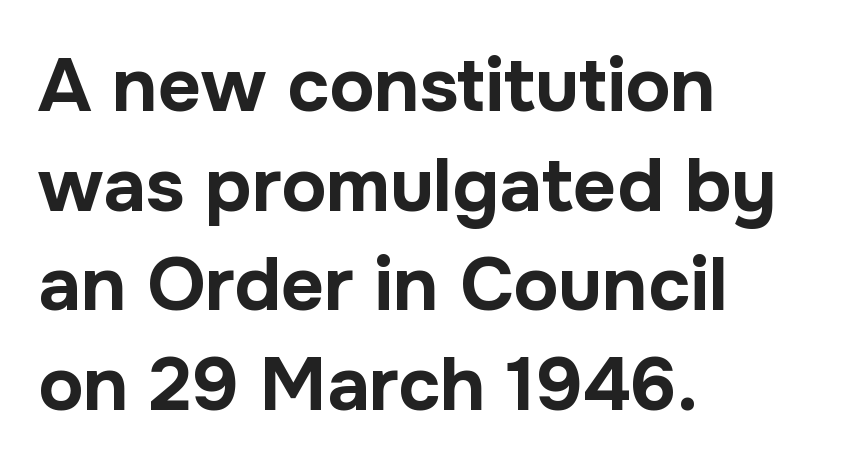
{"serif": "no", "italic": "no", "bold": "yes", "weight": "bold", "width": "normal", "stroke_contrast": "low", "x_height": "medium", "monospaced": "no", "underline": "no", "align": "left", "line_spacing": "normal", "line_spacing_ratio": 1.33, "letter_spacing": "normal", "letter_spacing_em": 0.0, "glyph_px": 75}
